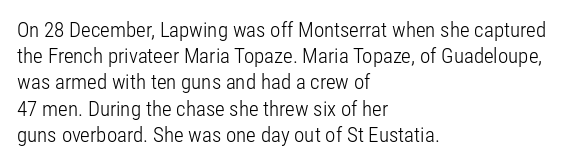
Does extra space separate the letters? No, they use regular spacing. Layout note: lines flush left. The area under the type is left untouched. This reads as an unemphasized weight, regular at the heaviest. This is roman type, the default non-slanted kind. Vertical spacing — default.
